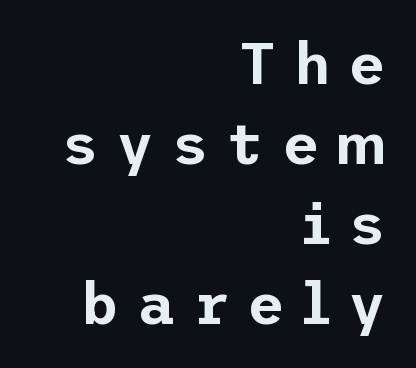
Do the letters lean? They stand straight. The passage shown stacks its lines at a standard gap. Short note: letters widely spaced. Has an underline been added? It has not.
